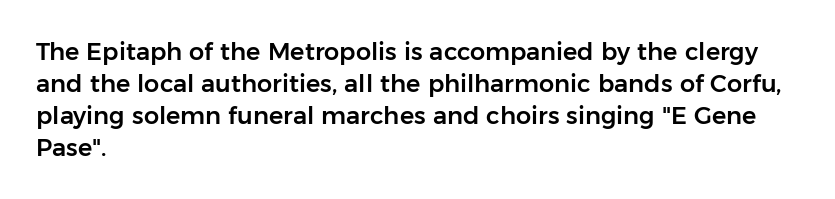
The image shows 24 px text type, upright; set left-aligned, normal line spacing (1.33x), normal letter spacing, not underlined.
